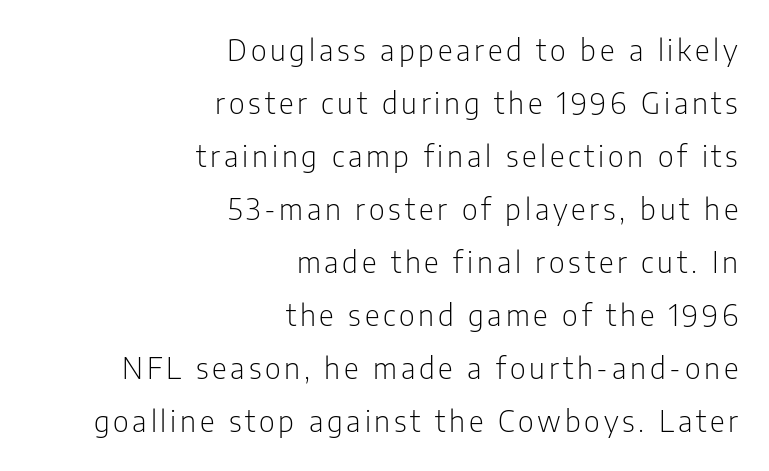
Heaviness? Minimal to ordinary, like unemphasized prose. Each letter's strokes conclude bluntly, with no projecting serifs. A roman cut, with each character standing at attention. This sample is right-justified, so line beginnings fall wherever the words allow. A typesetter would call this proportional, since set widths differ per character. Check under the words: just untouched page.
